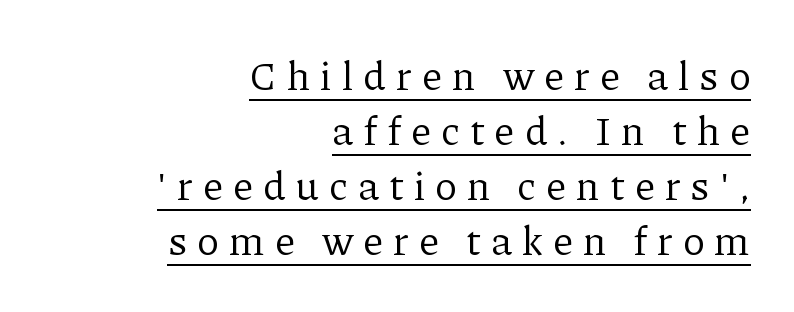
Q: Is the text bold? A: No.
Q: Is the text italic (slanted)? A: No, it is upright.
Q: Is the typeface a serif or a sans-serif typeface? A: Serif.
Q: Is the text underlined? A: Yes.
Q: How is the paragraph aligned? A: Right-aligned.
Q: Is the spacing between letters normal or unusually wide? A: Unusually wide.
Q: Is the spacing between lines tight, normal or loose? A: Normal.
Q: Width (condensed, normal, or wide)? A: Normal.
Q: Stroke contrast? A: Low.
Q: x-height? A: Medium.
Q: Monospaced? A: No.
